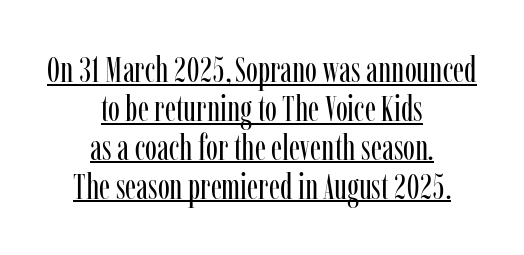
Q: Is the text bold? A: No.
Q: Is the text italic (slanted)? A: No, it is upright.
Q: Is the typeface a serif or a sans-serif typeface? A: Serif.
Q: Is the text underlined? A: Yes.
Q: How is the paragraph aligned? A: Centered.
Q: Is the spacing between letters normal or unusually wide? A: Normal.
Q: Is the spacing between lines tight, normal or loose? A: Tight.
Q: Width (condensed, normal, or wide)? A: Condensed.
Q: Stroke contrast? A: Low.
Q: x-height? A: Medium.
Q: Monospaced? A: No.
